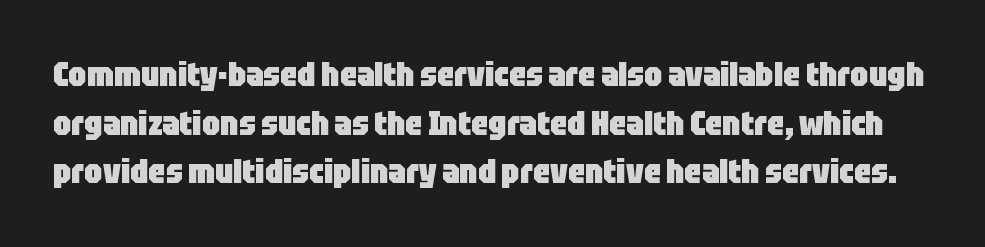
The image shows 33 px heavy, condensed sans-serif type, upright; set normal line spacing (1.47x), normal letter spacing, not underlined; low stroke contrast and a large x-height.
